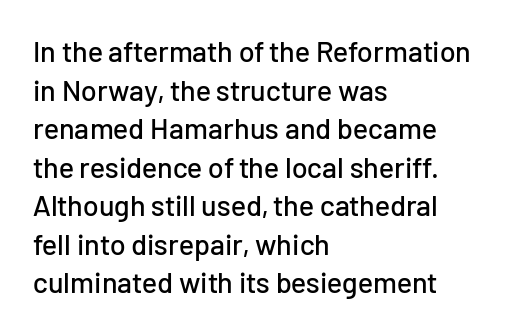
Q: Is the text italic (slanted)? A: No, it is upright.
Q: Is the typeface a serif or a sans-serif typeface? A: Sans-serif.
Q: Is the text underlined? A: No.
Q: How is the paragraph aligned? A: Left-aligned.
Q: Is the spacing between letters normal or unusually wide? A: Normal.
Q: Is the spacing between lines tight, normal or loose? A: Normal.
Q: Width (condensed, normal, or wide)? A: Normal.
Q: Stroke contrast? A: Low.
Q: x-height? A: Medium.
Q: Monospaced? A: No.
